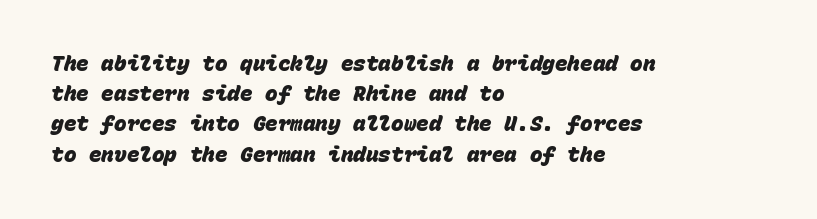
The image shows 21 px bold type; set left-aligned, normal line spacing (1.44x), normal letter spacing, not underlined.
